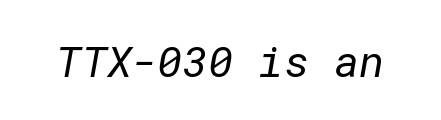
Q: Is the text bold? A: No.
Q: Is the typeface a serif or a sans-serif typeface? A: Sans-serif.
Q: Is the text underlined? A: No.
Q: Is the spacing between letters normal or unusually wide? A: Normal.
Q: Width (condensed, normal, or wide)? A: Normal.
Q: Stroke contrast? A: Low.
Q: x-height? A: Medium.
